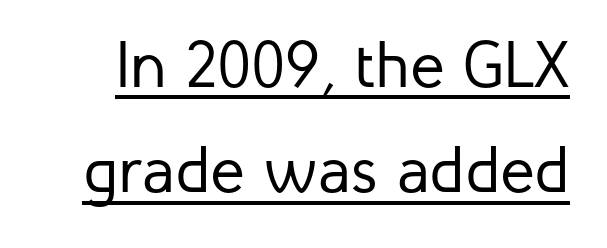
Q: Is the text bold? A: No.
Q: Is the text italic (slanted)? A: No, it is upright.
Q: Is the typeface a serif or a sans-serif typeface? A: Sans-serif.
Q: Is the text underlined? A: Yes.
Q: Is the spacing between letters normal or unusually wide? A: Normal.
Q: Is the spacing between lines tight, normal or loose? A: Normal.
Q: Width (condensed, normal, or wide)? A: Normal.
Q: Stroke contrast? A: Low.
Q: x-height? A: Medium.
Q: Monospaced? A: No.
